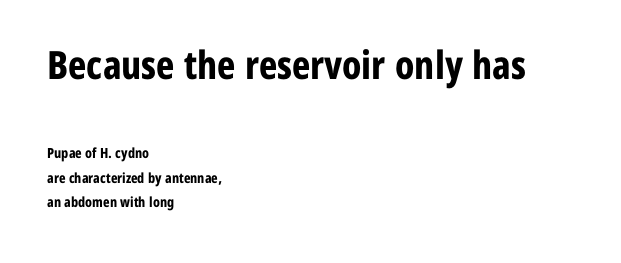
The image shows 39 px bold, condensed sans-serif type, upright; set left-aligned, line spacing 1.75x, normal letter spacing, not underlined; the first (top) block is 2.79x larger; low stroke contrast and a medium x-height.
